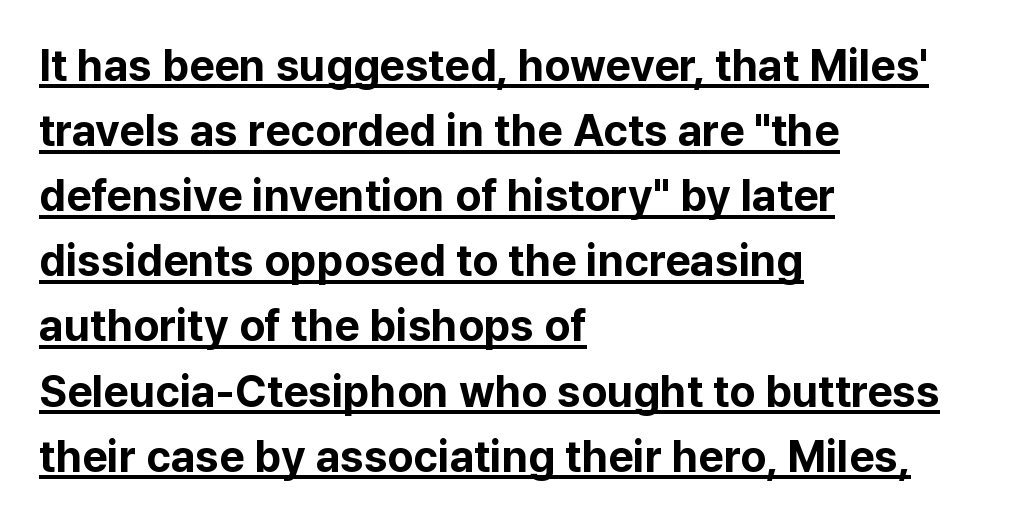
A continuous stroke trails under the words, as in a hyperlink. Designer's note — italics off, roman on. These lines are rendered in a variable-pitch font. Caption: bold face, heavy strokes. Reading down the column, the eye jumps a familiar distance to each next line. Left-aligned paragraph, ragged on the right.
